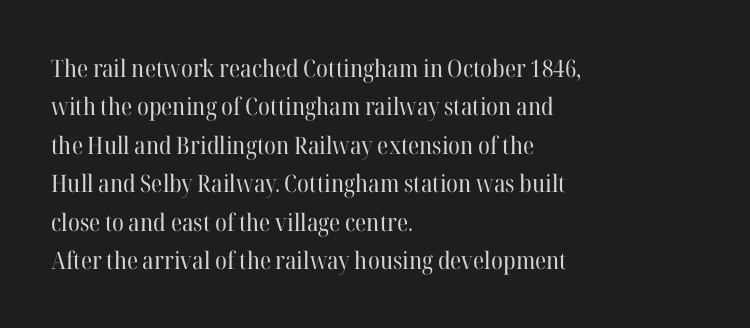
Plain, unruled lines of type. No heavy texture on the line: the type isn't bold. Look at the tracking — it's just the regular setting, nothing added. The axis of the letterforms is exactly vertical. The rows are spaced the way most documents space them.
